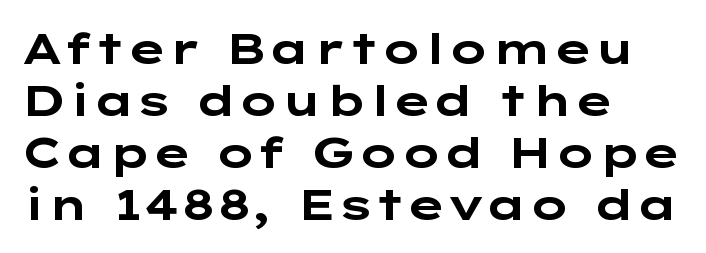
The image shows 43 px bold, wide sans-serif type, upright; set left-aligned, line spacing 1.21x, normal letter spacing, not underlined; low stroke contrast and a medium x-height.
